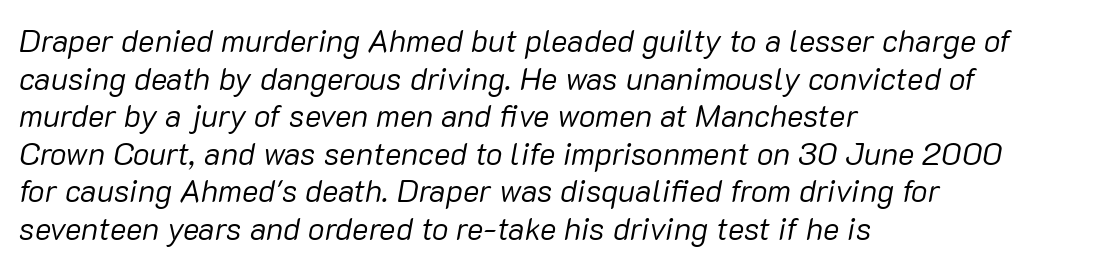
The font sits on the lighter half of the weight spectrum, regular included. The passage shown is typed in a proportional face where columns would drift. The baseline area is clear. The horizontal fit of the characters is conventional and even. The face used here has a pronounced slope to its letters. The typesetter chose a ragged-right arrangement here.
